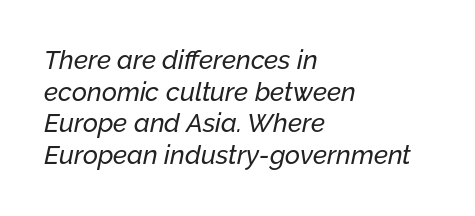
The image shows 26 px text type, italic (leaning right); set left-aligned, line spacing 1.22x, normal letter spacing, not underlined.
